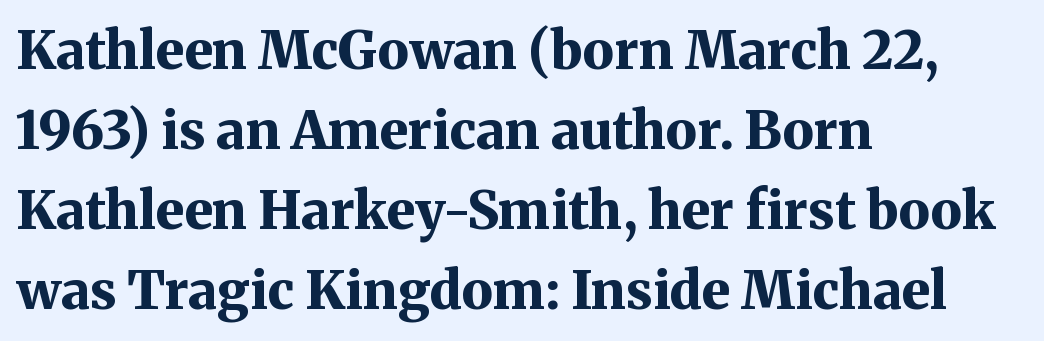
{"serif": "yes", "italic": "no", "bold": "yes", "weight": "bold", "width": "normal", "stroke_contrast": "medium", "x_height": "medium", "monospaced": "no", "underline": "no", "align": "left", "line_spacing": "normal", "line_spacing_ratio": 1.51, "letter_spacing": "normal", "letter_spacing_em": 0.0, "glyph_px": 53}
